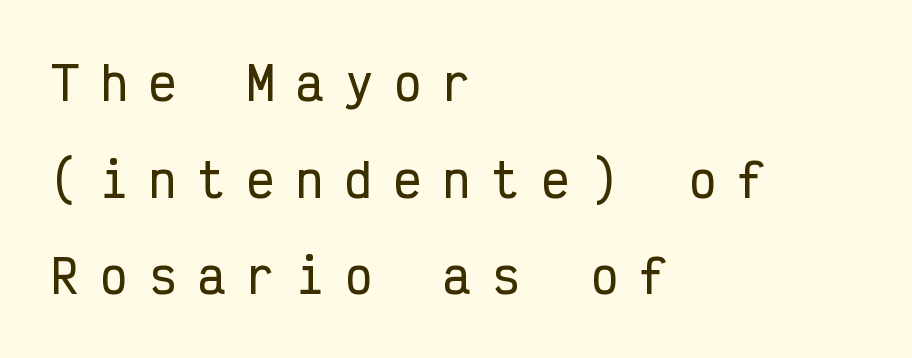
Compared with a centered layout, this one pins lines to the left instead. The space directly below the letters is spotless. Honestly, the letter spacing is so wide it's the main thing you notice. The text was rendered using a sans face with plain stroke endings. Each new line begins a long way beneath the previous one.
